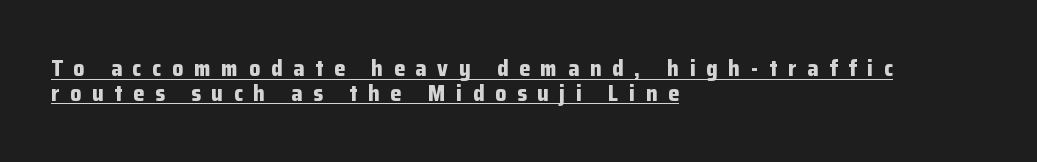
{"italic": "no", "bold": "yes", "underline": "yes", "align": "left", "line_spacing": "tight", "line_spacing_ratio": 1.12, "letter_spacing": "wide", "letter_spacing_em": 0.49, "glyph_px": 22}
